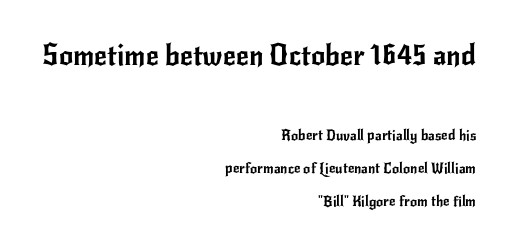
Tall strokes in this sample are plumb rather than angled. The ragged edge is on the left, which tells us the setting is flush right. This rendering employs a face without finishing strokes, i.e., a sans-serif. The space directly below the letters is spotless.
